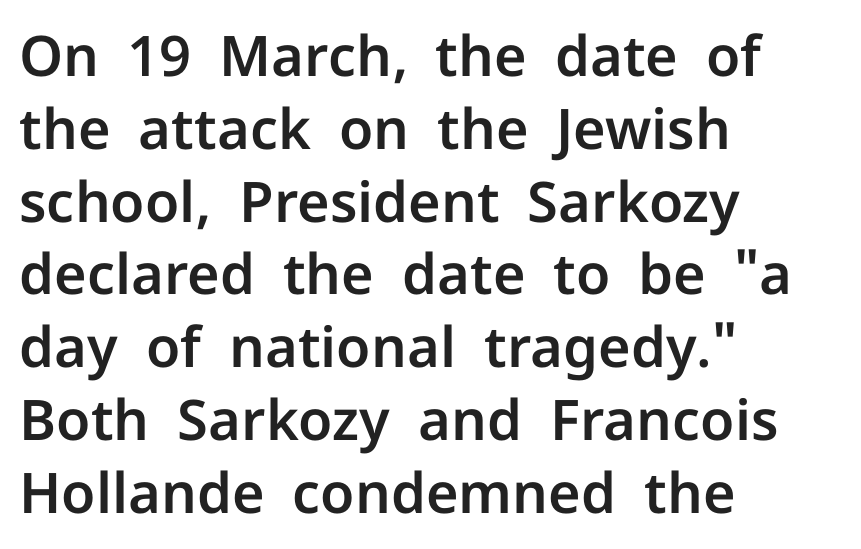
The rendering uses natural spacing where letterforms have individual widths. Type without underlining. Italic? Not at all — the glyphs are vertical. Typeset ragged right — the left edge is the straight one.
